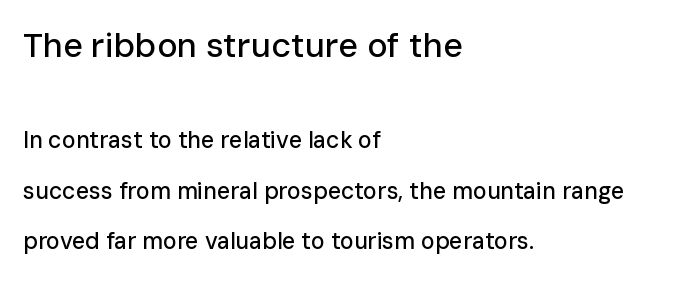
{"serif": "no", "italic": "no", "width": "normal", "stroke_contrast": "low", "x_height": "medium", "monospaced": "no", "underline": "no", "align": "left", "line_spacing": "loose", "line_spacing_ratio": 2.2, "letter_spacing": "normal", "letter_spacing_em": 0.0, "larger_block": "first", "size_ratio": 1.48, "glyph_px": 34}
